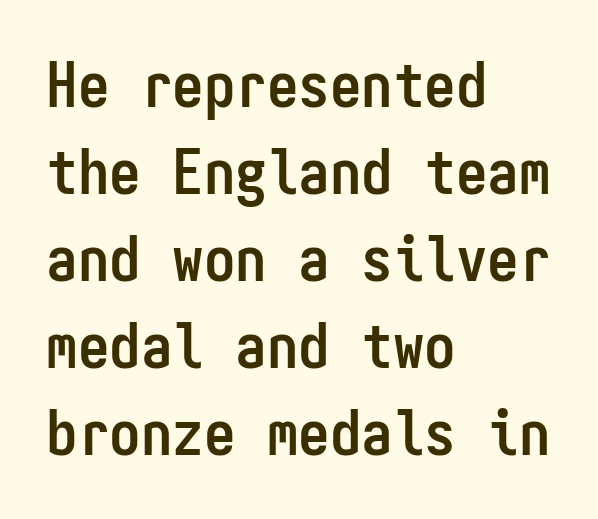
{"serif": "no", "italic": "no", "bold": "yes", "weight": "semibold", "width": "condensed", "stroke_contrast": "low", "x_height": "medium", "monospaced": "yes", "underline": "no", "align": "left", "line_spacing": "normal", "line_spacing_ratio": 1.38, "letter_spacing": "normal", "letter_spacing_em": 0.0, "glyph_px": 63}
